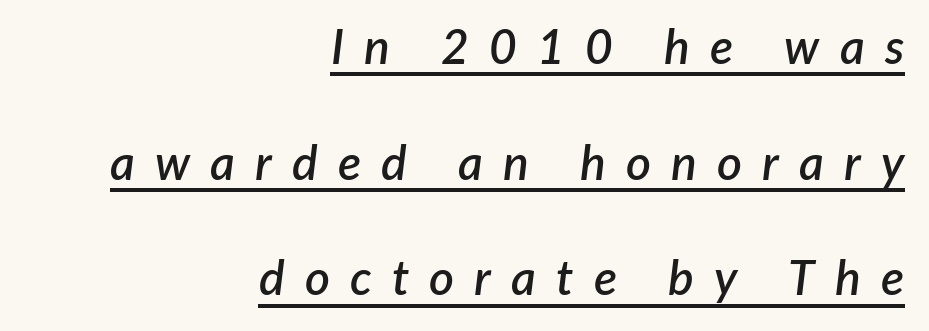
{"italic": "yes", "lean": "right", "slant_degrees": 7, "bold": "semi", "weight": "semibold", "width": "normal", "stroke_contrast": "low", "x_height": "medium", "monospaced": "no", "underline": "yes", "align": "right", "line_spacing": "loose", "line_spacing_ratio": 2.41, "letter_spacing": "wide", "letter_spacing_em": 0.42, "glyph_px": 48}
